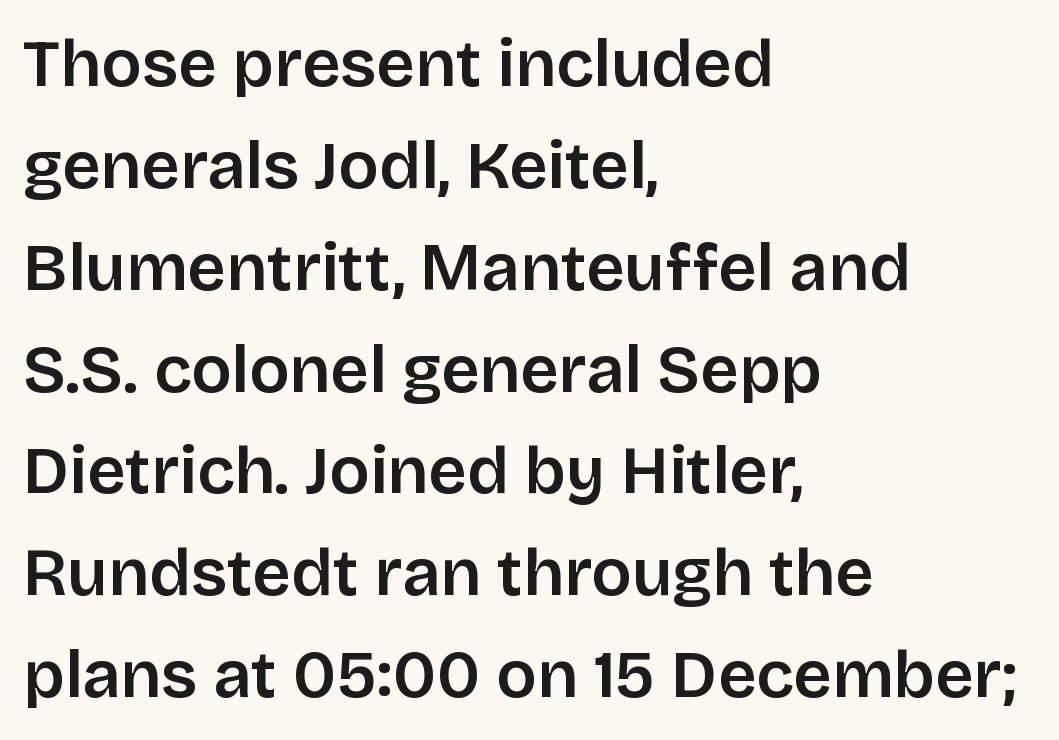
{"serif": "no", "italic": "no", "width": "normal", "stroke_contrast": "low", "x_height": "large", "monospaced": "no", "underline": "no", "align": "left", "line_spacing": "normal", "line_spacing_ratio": 1.52, "letter_spacing": "normal", "letter_spacing_em": 0.0, "glyph_px": 67}
